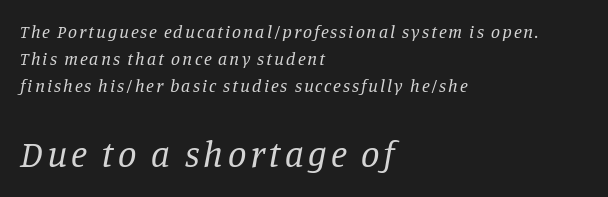
The image shows 37 px regular-weight serif type, italic (leaning right); set left-aligned, normal line spacing (1.49x), not underlined; the second (bottom) block is 2.06x larger; low stroke contrast and a large x-height.
